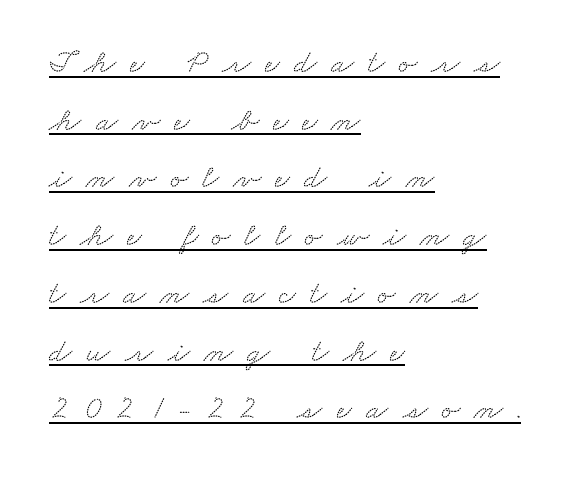
Q: Is the typeface a serif or a sans-serif typeface? A: Serif.
Q: Is the text underlined? A: Yes.
Q: How is the paragraph aligned? A: Left-aligned.
Q: Is the spacing between letters normal or unusually wide? A: Unusually wide.
Q: Width (condensed, normal, or wide)? A: Wide.
Q: Stroke contrast? A: Low.
Q: x-height? A: Small.
Q: Monospaced? A: No.
